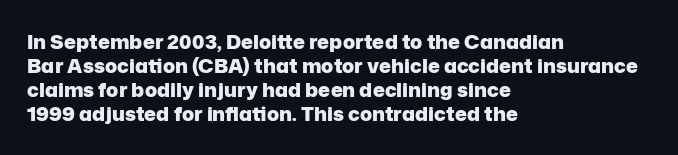
Q: Is the text bold? A: Yes.
Q: Is the text italic (slanted)? A: No, it is upright.
Q: Is the text underlined? A: No.
Q: How is the paragraph aligned? A: Left-aligned.
Q: Is the spacing between letters normal or unusually wide? A: Normal.
